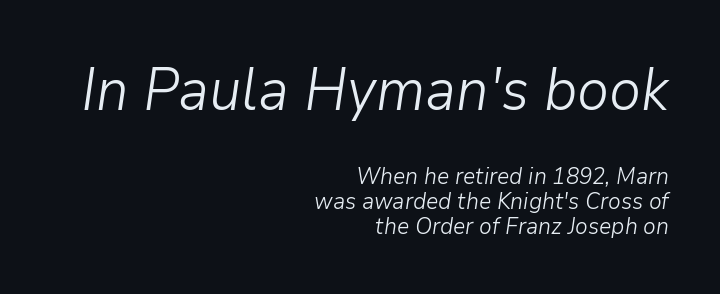
Larger block? The one above; the one below is distinctly smaller. Weight class: somewhere from thin through regular. Right-aligned paragraph, ragged on the left. Leading: reduced. In terms of letterspacing, this is plain default setting. Characters are canted at an angle relative to the baseline's perpendicular.
